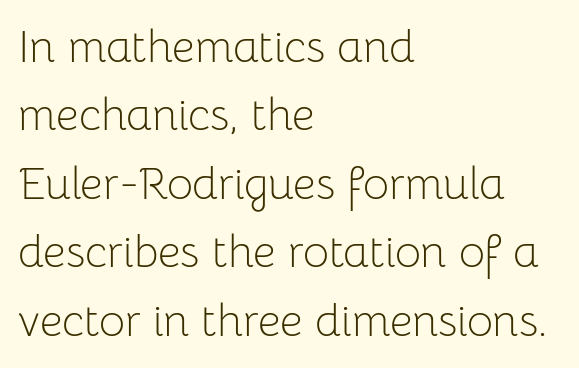
{"serif": "no", "italic": "no", "bold": "no", "weight": "light", "width": "normal", "stroke_contrast": "low", "x_height": "medium", "monospaced": "no", "underline": "no", "align": "left", "line_spacing": "normal", "line_spacing_ratio": 1.52, "letter_spacing": "normal", "letter_spacing_em": 0.0, "glyph_px": 45}
